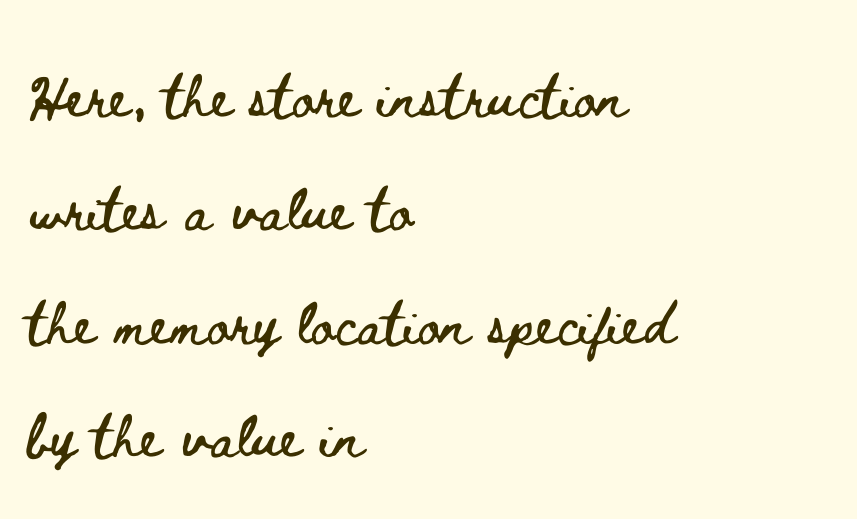
{"width": "wide", "stroke_contrast": "low", "x_height": "small", "monospaced": "no", "underline": "no", "align": "left", "line_spacing": "loose", "line_spacing_ratio": 2.1, "letter_spacing": "normal", "letter_spacing_em": 0.0, "glyph_px": 54}
